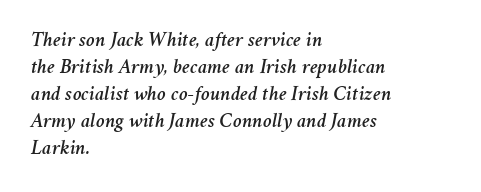
Q: Is the text italic (slanted)? A: Yes, it leans right by about 11 degrees.
Q: Is the text underlined? A: No.
Q: How is the paragraph aligned? A: Left-aligned.
Q: Is the spacing between letters normal or unusually wide? A: Normal.
Q: Is the spacing between lines tight, normal or loose? A: Normal.
